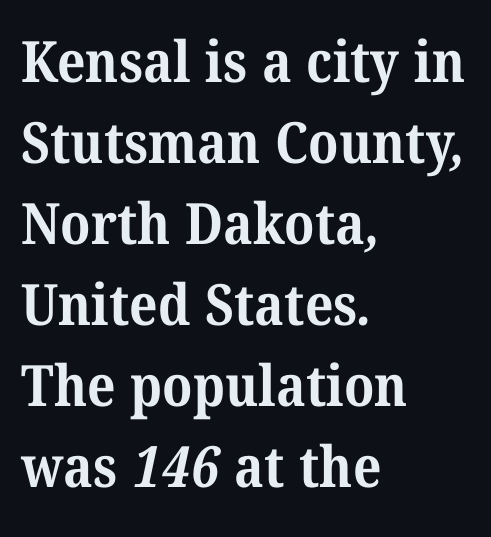
{"serif": "yes", "bold": "yes", "weight": "bold", "width": "normal", "stroke_contrast": "medium", "x_height": "medium", "monospaced": "no", "underline": "no", "align": "left", "line_spacing": "normal", "line_spacing_ratio": 1.42, "letter_spacing": "normal", "letter_spacing_em": 0.0, "glyph_px": 57}
